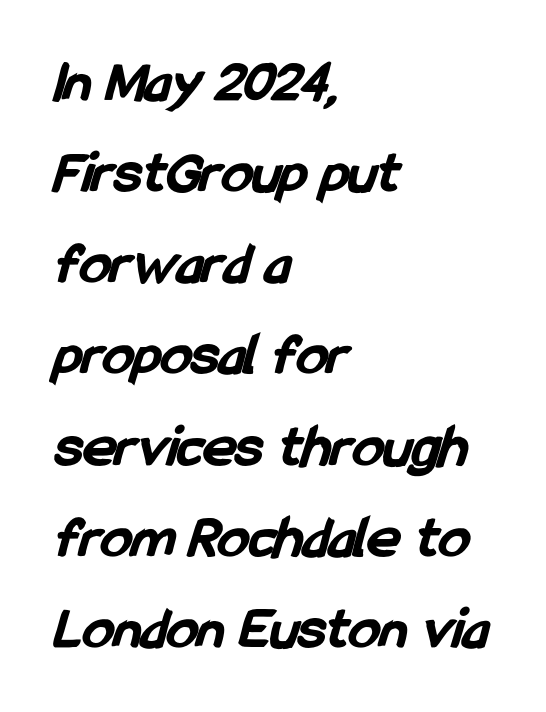
Honestly, there is no underline to notice here at all. The font is running at its bold setting. Nothing unusual about the tracking: characters are spaced as the font intends. This sample uses a sans-serif face.
